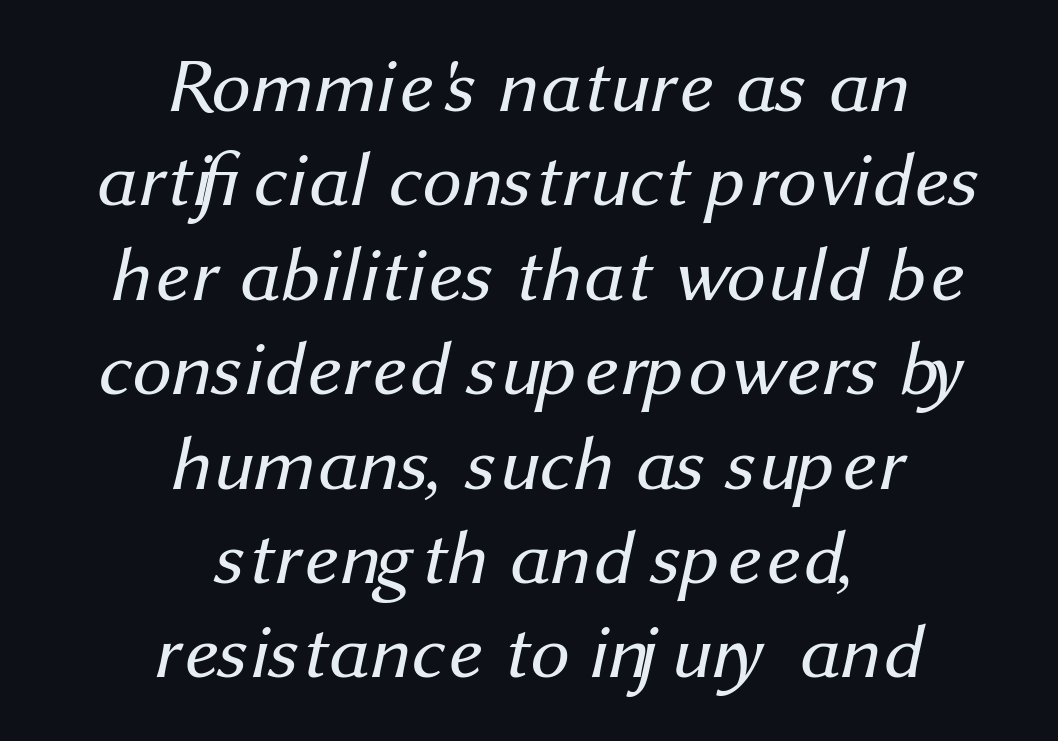
Q: Is the text bold? A: No.
Q: Is the typeface a serif or a sans-serif typeface? A: Sans-serif.
Q: Is the text underlined? A: No.
Q: How is the paragraph aligned? A: Centered.
Q: Is the spacing between letters normal or unusually wide? A: Normal.
Q: Width (condensed, normal, or wide)? A: Normal.
Q: Stroke contrast? A: Medium.
Q: x-height? A: Medium.
Q: Monospaced? A: No.
